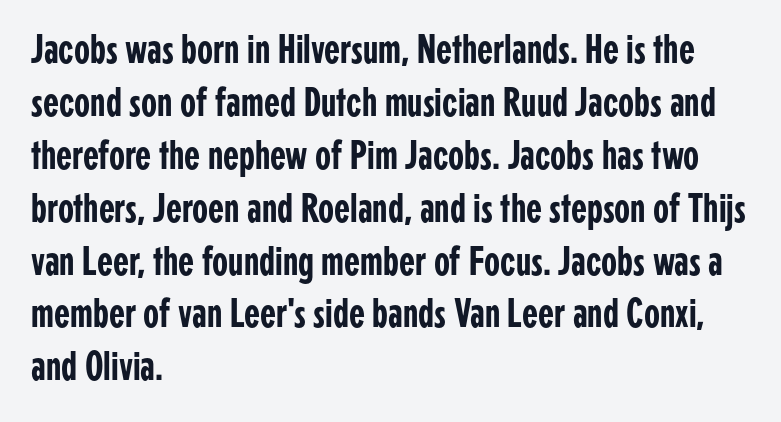
Default kerning and tracking; the words read as compact shapes. Check the space under the baseline: it is left empty. The setting favours the left margin, as ordinary paragraphs usually do. The passage shown is typed in a proportional face where columns would drift.
